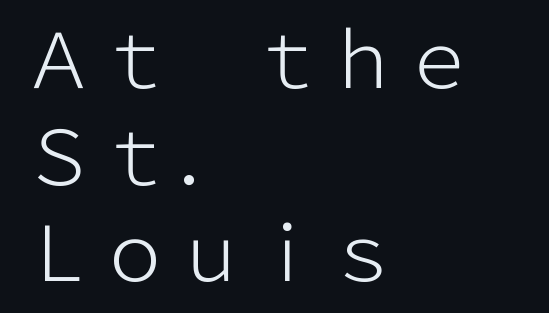
The image shows 76 px light sans-serif type, upright; set left-aligned, normal line spacing (1.27x), normal letter spacing, not underlined; low stroke contrast and a medium x-height.
